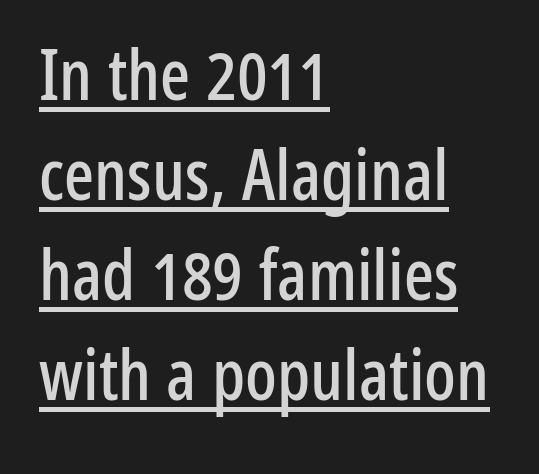
In CSS terms this would be text-align: left. Upright lettering throughout. No extra tracking has been applied to these lines. The font family rendered here belongs to the sans-serif group.
